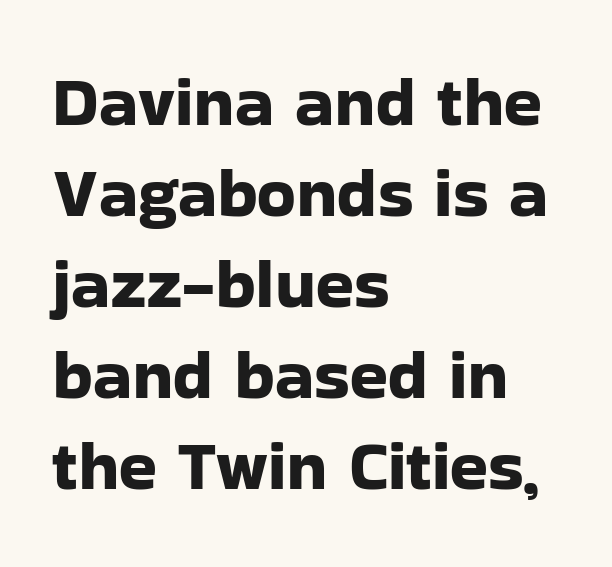
{"serif": "no", "italic": "no", "width": "normal", "stroke_contrast": "low", "x_height": "medium", "monospaced": "no", "underline": "no", "align": "left", "line_spacing": "normal", "line_spacing_ratio": 1.3, "letter_spacing": "normal", "letter_spacing_em": 0.0, "glyph_px": 70}
